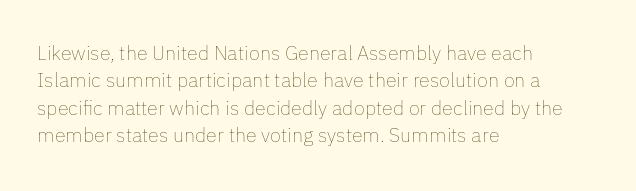
Q: Is the text bold? A: No.
Q: Is the text italic (slanted)? A: No, it is upright.
Q: Is the text underlined? A: No.
Q: How is the paragraph aligned? A: Left-aligned.
Q: Is the spacing between letters normal or unusually wide? A: Normal.
Q: Is the spacing between lines tight, normal or loose? A: Normal.
